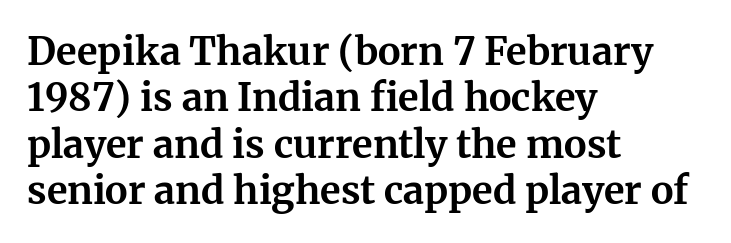
Q: Is the text bold? A: Yes.
Q: Is the text italic (slanted)? A: No, it is upright.
Q: Is the typeface a serif or a sans-serif typeface? A: Serif.
Q: Is the text underlined? A: No.
Q: How is the paragraph aligned? A: Left-aligned.
Q: Is the spacing between letters normal or unusually wide? A: Normal.
Q: Width (condensed, normal, or wide)? A: Normal.
Q: Stroke contrast? A: Medium.
Q: x-height? A: Medium.
Q: Monospaced? A: No.
